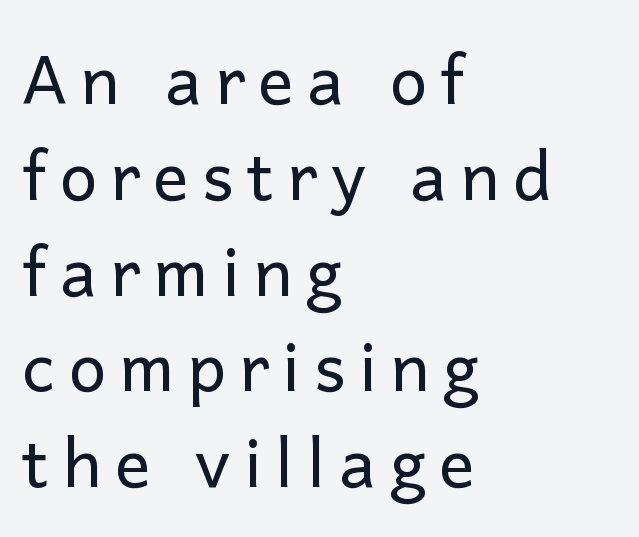
{"serif": "no", "italic": "no", "bold": "no", "weight": "regular", "width": "normal", "stroke_contrast": "low", "x_height": "medium", "monospaced": "no", "underline": "no", "align": "left", "line_spacing": "normal", "line_spacing_ratio": 1.43, "letter_spacing": "wide", "letter_spacing_em": 0.2, "glyph_px": 67}
